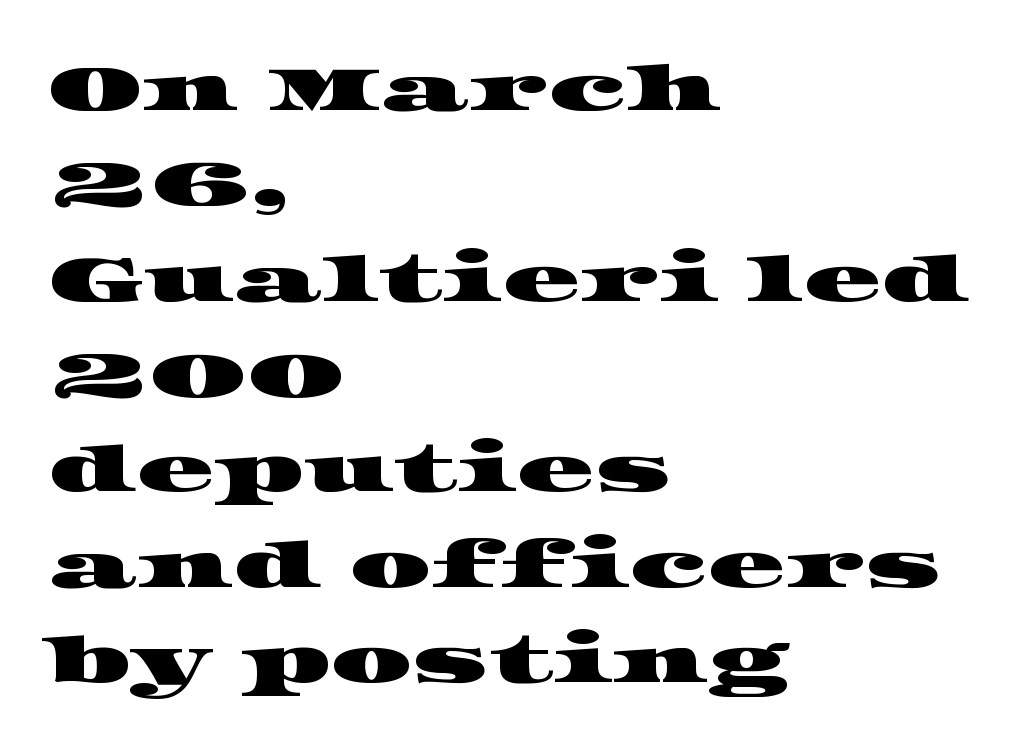
{"serif": "yes", "width": "wide", "stroke_contrast": "high", "x_height": "large", "monospaced": "no", "underline": "no", "align": "left", "line_spacing": "normal", "line_spacing_ratio": 1.49, "letter_spacing": "normal", "letter_spacing_em": 0.0, "glyph_px": 64}
